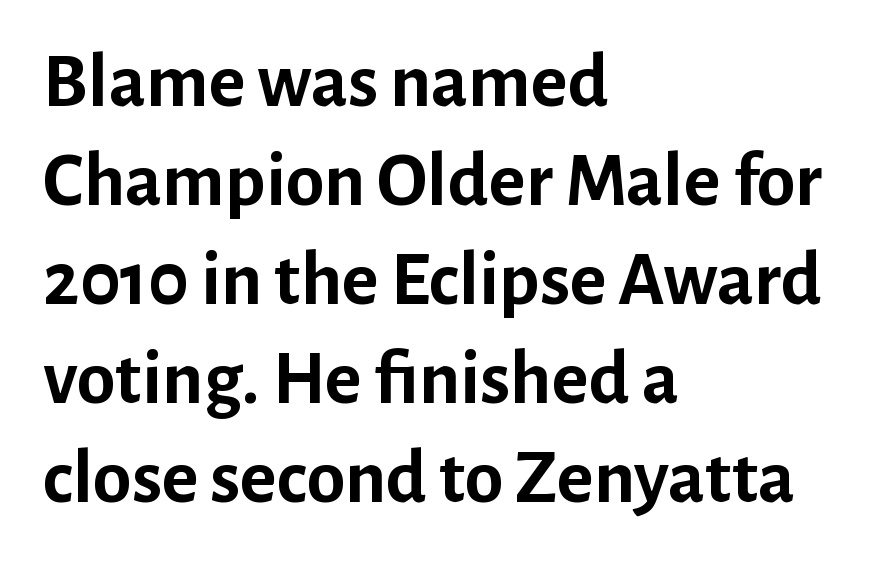
A typesetter would call this proportional, since set widths differ per character. Standard letterfit; no display-style spreading of the glyphs. Notice how the stems are strictly vertical — no italics here. Notice how descenders clear the ascenders below comfortably — that's standard leading. The rendering shows plain stroke endings on the letterforms — a sans-serif design. The baseline area is clear.
